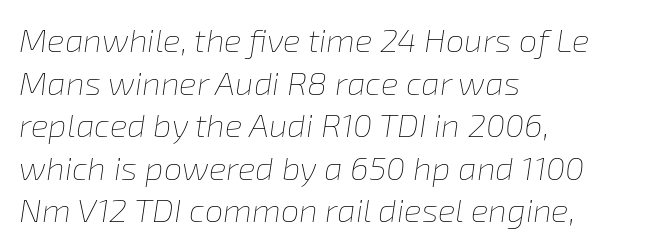
Q: Is the text bold? A: No.
Q: Is the text italic (slanted)? A: Yes, it leans right by about 8 degrees.
Q: Is the text underlined? A: No.
Q: How is the paragraph aligned? A: Left-aligned.
Q: Is the spacing between letters normal or unusually wide? A: Normal.
Q: Is the spacing between lines tight, normal or loose? A: Normal.
Q: Width (condensed, normal, or wide)? A: Normal.
Q: Stroke contrast? A: Low.
Q: x-height? A: Medium.
Q: Monospaced? A: No.
